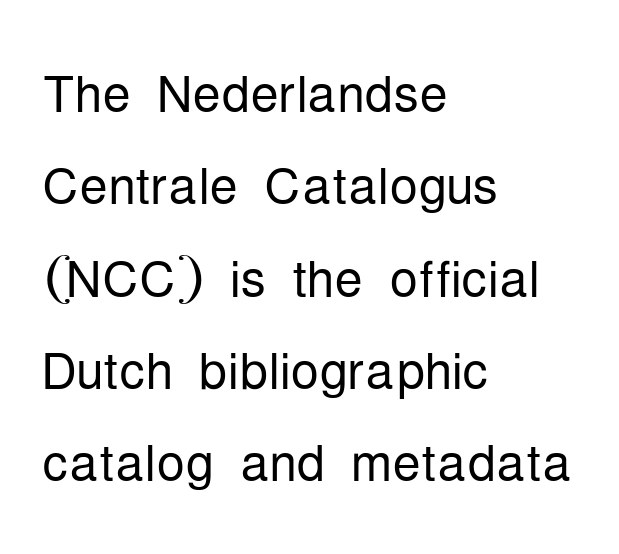
{"serif": "no", "italic": "no", "bold": "no", "weight": "light", "width": "condensed", "stroke_contrast": "low", "x_height": "medium", "monospaced": "no", "underline": "no", "align": "left", "line_spacing": "normal", "line_spacing_ratio": 1.3, "letter_spacing": "normal", "letter_spacing_em": 0.0, "glyph_px": 71}
